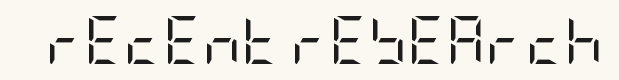
Upright lettering throughout. Bold? No — there's no thickening of the strokes. The space directly below the letters is spotless. A typesetter would label this face a sans. Words appear dense and cohesive because spacing is normal.
